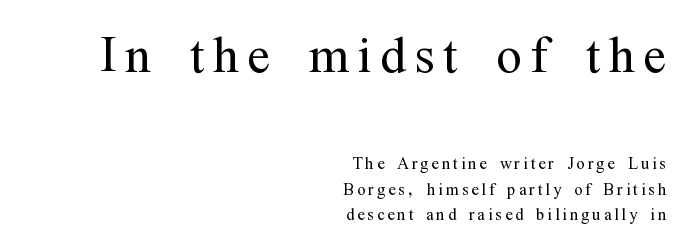
Q: Is the text bold? A: No.
Q: Is the text italic (slanted)? A: No, it is upright.
Q: Is the typeface a serif or a sans-serif typeface? A: Serif.
Q: Is the text underlined? A: No.
Q: How is the paragraph aligned? A: Right-aligned.
Q: Which block of text is set in a larger size, the first (top) or the second (bottom)? A: The first (top) one.
Q: Width (condensed, normal, or wide)? A: Condensed.
Q: Stroke contrast? A: Medium.
Q: x-height? A: Medium.
Q: Monospaced? A: No.
